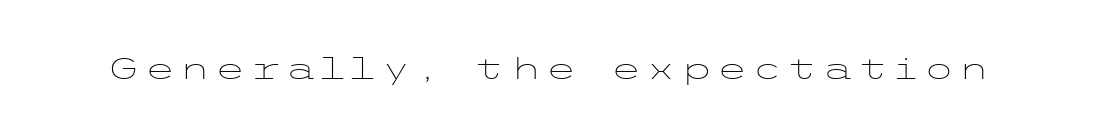
Q: Is the text bold? A: No.
Q: Is the text italic (slanted)? A: No, it is upright.
Q: Is the typeface a serif or a sans-serif typeface? A: Sans-serif.
Q: Is the text underlined? A: No.
Q: Width (condensed, normal, or wide)? A: Wide.
Q: Stroke contrast? A: Low.
Q: x-height? A: Medium.
